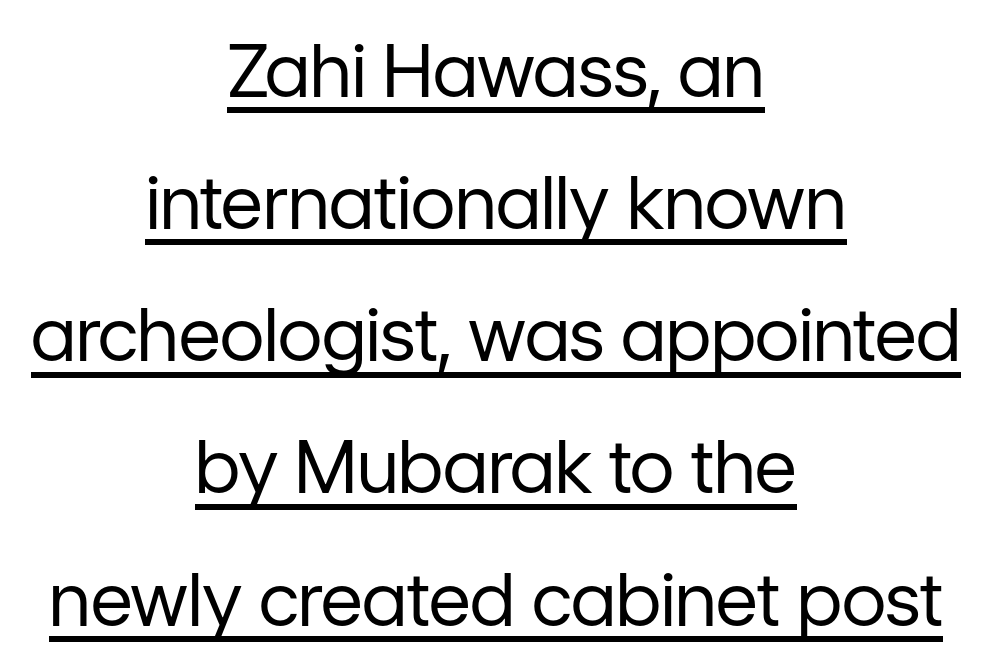
The image shows 73 px regular-weight sans-serif type, upright; set centered, line spacing 1.81x, normal letter spacing, underlined; low stroke contrast and a medium x-height.
